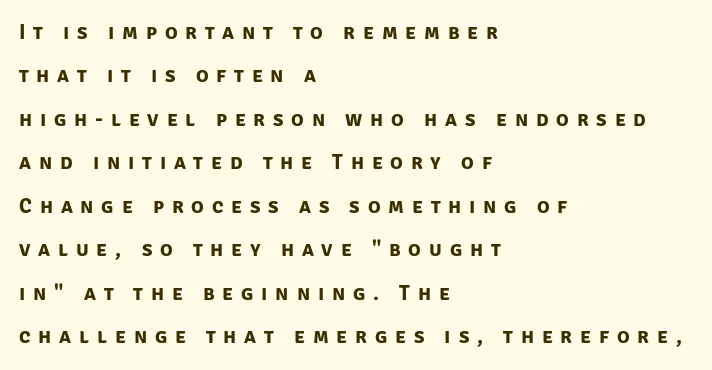
{"bold": "yes", "underline": "no", "align": "left", "line_spacing": "loose", "line_spacing_ratio": 2.07, "letter_spacing": "wide", "letter_spacing_em": 0.37, "glyph_px": 21}
